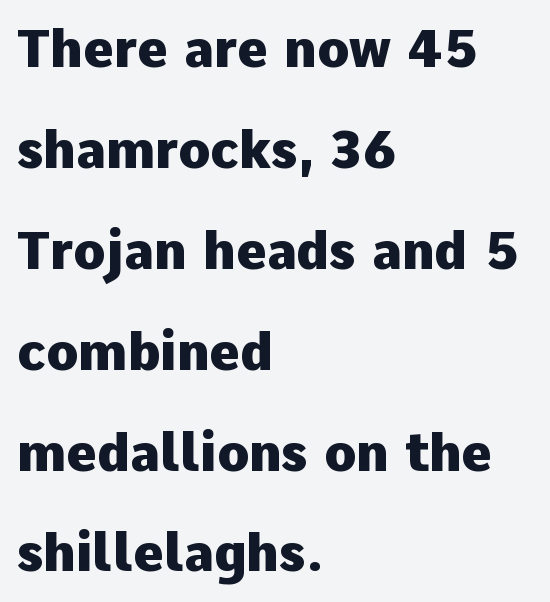
Q: Is the text bold? A: Yes.
Q: Is the text italic (slanted)? A: No, it is upright.
Q: Is the typeface a serif or a sans-serif typeface? A: Sans-serif.
Q: Is the text underlined? A: No.
Q: How is the paragraph aligned? A: Left-aligned.
Q: Is the spacing between letters normal or unusually wide? A: Normal.
Q: Is the spacing between lines tight, normal or loose? A: Loose.
Q: Width (condensed, normal, or wide)? A: Normal.
Q: Stroke contrast? A: Low.
Q: x-height? A: Medium.
Q: Monospaced? A: No.
